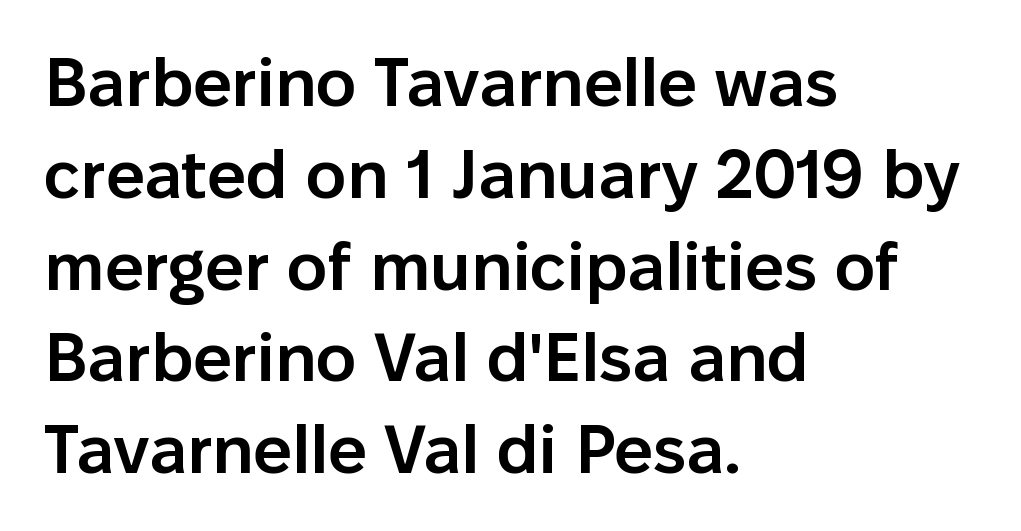
The image shows 68 px semibold sans-serif type, upright; set left-aligned, normal line spacing (1.35x), normal letter spacing, not underlined; low stroke contrast and a medium x-height.
